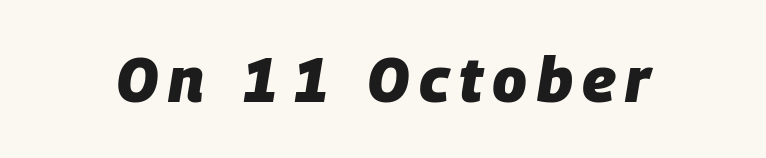
Is this a fixed-width face? No — the glyphs have proportional, varying widths. This sample uses an oblique cut, with every glyph tilted off the vertical. The characters look thick and weighty, a clear bold. The string is rendered with underlining switched off.
